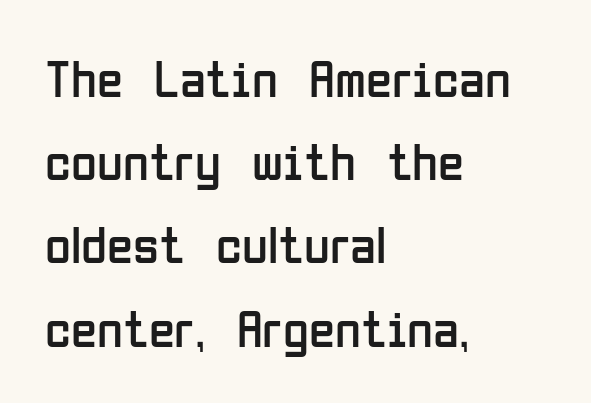
{"serif": "no", "italic": "no", "bold": "no", "weight": "regular", "width": "condensed", "stroke_contrast": "low", "x_height": "medium", "monospaced": "no", "underline": "no", "align": "left", "line_spacing": "normal", "line_spacing_ratio": 1.57, "letter_spacing": "normal", "letter_spacing_em": 0.0, "glyph_px": 53}
